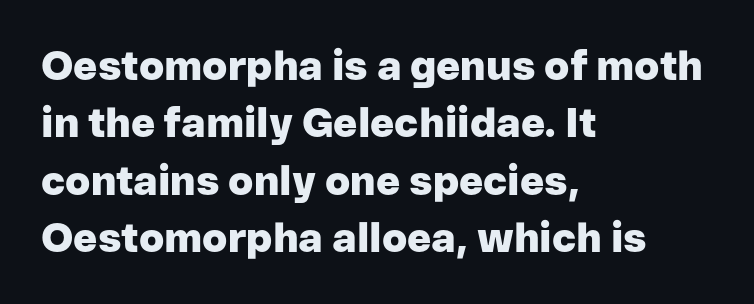
The image shows 41 px heavy sans-serif type, upright; set left-aligned, normal line spacing (1.4x), normal letter spacing, not underlined; low stroke contrast and a medium x-height.
